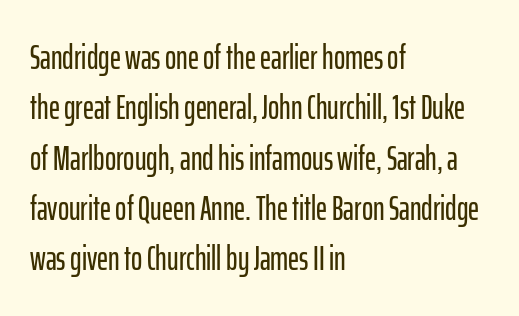
Q: Is the text italic (slanted)? A: No, it is upright.
Q: Is the typeface a serif or a sans-serif typeface? A: Sans-serif.
Q: Is the text underlined? A: No.
Q: How is the paragraph aligned? A: Left-aligned.
Q: Is the spacing between letters normal or unusually wide? A: Normal.
Q: Is the spacing between lines tight, normal or loose? A: Normal.
Q: Width (condensed, normal, or wide)? A: Condensed.
Q: Stroke contrast? A: Low.
Q: x-height? A: Medium.
Q: Monospaced? A: No.
